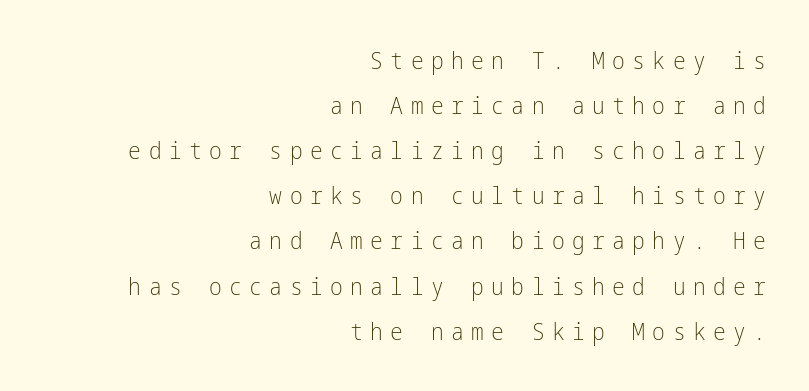
{"italic": "no", "bold": "no", "underline": "no", "align": "right", "line_spacing_ratio": 1.88, "letter_spacing": "wide", "letter_spacing_em": 0.31, "glyph_px": 24}
